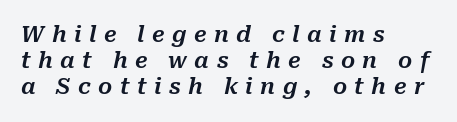
The image shows 22 px text type, italic (leaning right); set left-aligned, line spacing 1.19x, unusually wide letter spacing (+0.34 em), not underlined.
